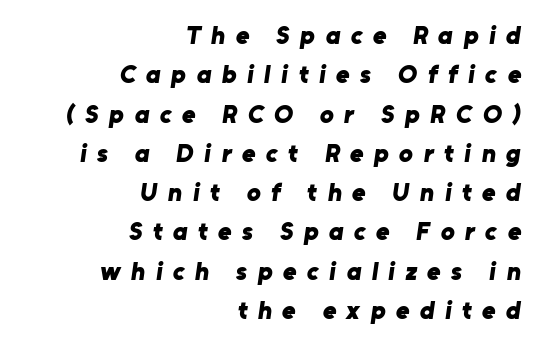
{"bold": "yes", "underline": "no", "align": "right", "line_spacing": "normal", "line_spacing_ratio": 1.51, "letter_spacing": "wide", "letter_spacing_em": 0.4, "glyph_px": 26}
